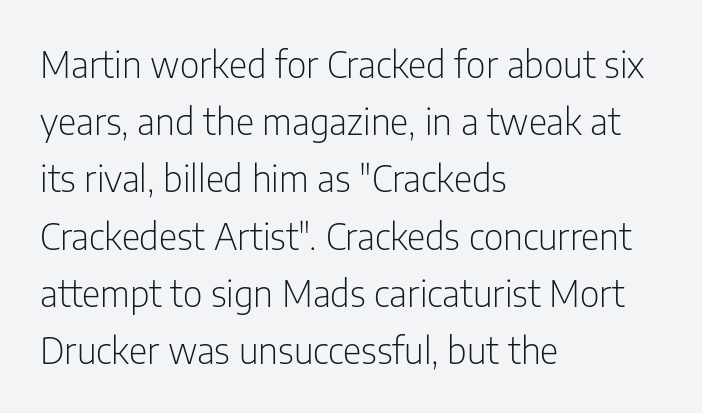
Q: Is the text bold? A: No.
Q: Is the text italic (slanted)? A: No, it is upright.
Q: Is the typeface a serif or a sans-serif typeface? A: Sans-serif.
Q: Is the text underlined? A: No.
Q: How is the paragraph aligned? A: Left-aligned.
Q: Is the spacing between letters normal or unusually wide? A: Normal.
Q: Is the spacing between lines tight, normal or loose? A: Normal.
Q: Width (condensed, normal, or wide)? A: Condensed.
Q: Stroke contrast? A: Low.
Q: x-height? A: Medium.
Q: Monospaced? A: No.
